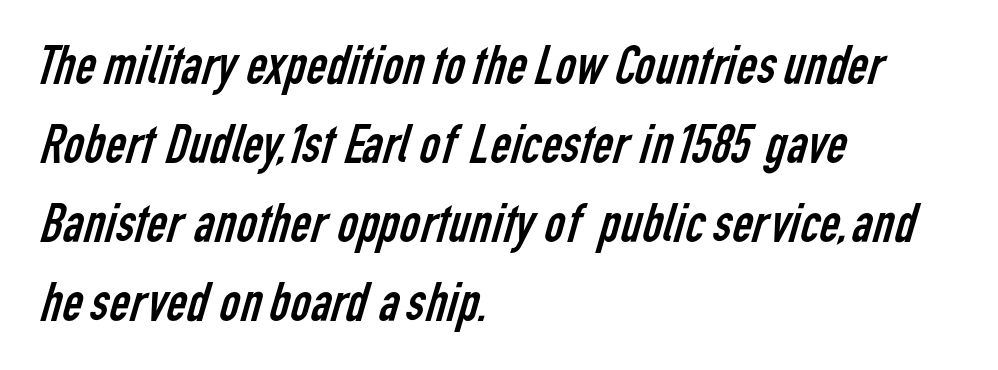
{"serif": "no", "bold": "no", "weight": "regular", "width": "condensed", "stroke_contrast": "low", "x_height": "medium", "monospaced": "no", "underline": "no", "align": "left", "line_spacing": "normal", "line_spacing_ratio": 1.41, "letter_spacing": "normal", "letter_spacing_em": 0.0, "glyph_px": 56}
